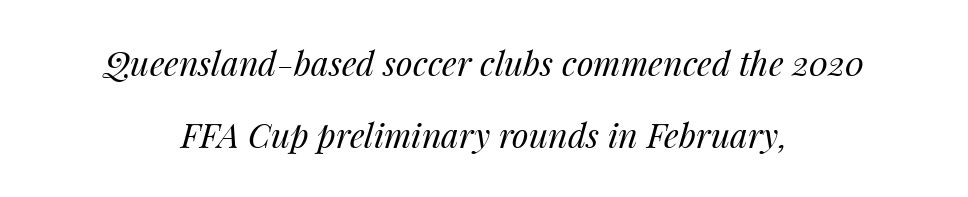
Q: Is the text bold? A: No.
Q: Is the text italic (slanted)? A: Yes, it leans right by about 14 degrees.
Q: Is the text underlined? A: No.
Q: How is the paragraph aligned? A: Centered.
Q: Is the spacing between letters normal or unusually wide? A: Normal.
Q: Is the spacing between lines tight, normal or loose? A: Loose.
Q: Width (condensed, normal, or wide)? A: Normal.
Q: Stroke contrast? A: Medium.
Q: x-height? A: Medium.
Q: Monospaced? A: No.
